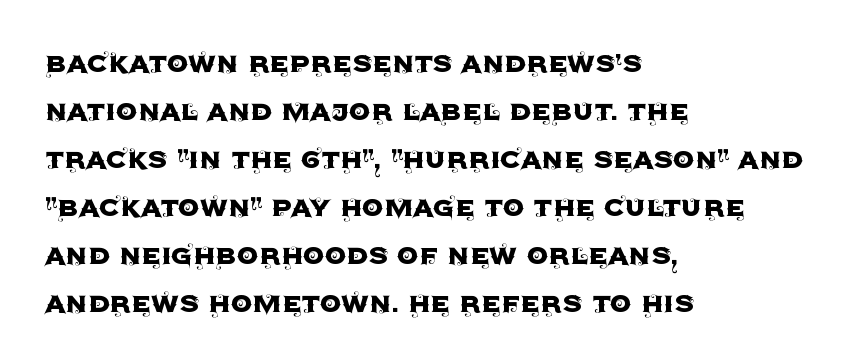
The image shows 34 px sans-serif type, upright; set left-aligned, normal line spacing (1.41x), normal letter spacing, not underlined; a large x-height.
